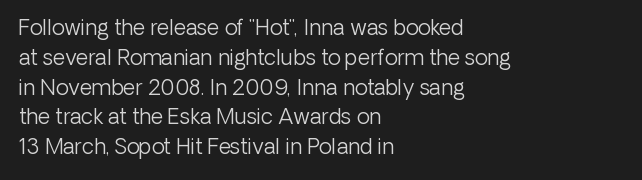
Q: Is the text bold? A: No.
Q: Is the text italic (slanted)? A: No, it is upright.
Q: Is the text underlined? A: No.
Q: How is the paragraph aligned? A: Left-aligned.
Q: Is the spacing between letters normal or unusually wide? A: Normal.
Q: Is the spacing between lines tight, normal or loose? A: Normal.
